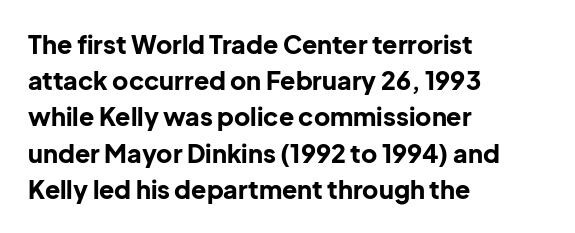
The image shows 25 px bold type, upright; set left-aligned, normal line spacing (1.45x), normal letter spacing, not underlined.
